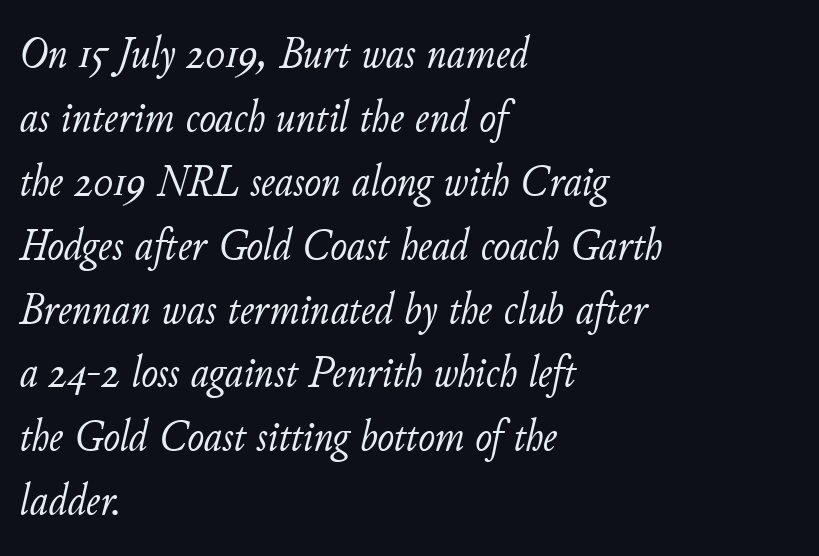
Q: Is the text bold? A: No.
Q: Is the text italic (slanted)? A: Yes, it leans right by about 11 degrees.
Q: Is the text underlined? A: No.
Q: How is the paragraph aligned? A: Left-aligned.
Q: Is the spacing between letters normal or unusually wide? A: Normal.
Q: Is the spacing between lines tight, normal or loose? A: Normal.
Q: Width (condensed, normal, or wide)? A: Normal.
Q: Stroke contrast? A: Low.
Q: x-height? A: Small.
Q: Monospaced? A: No.
